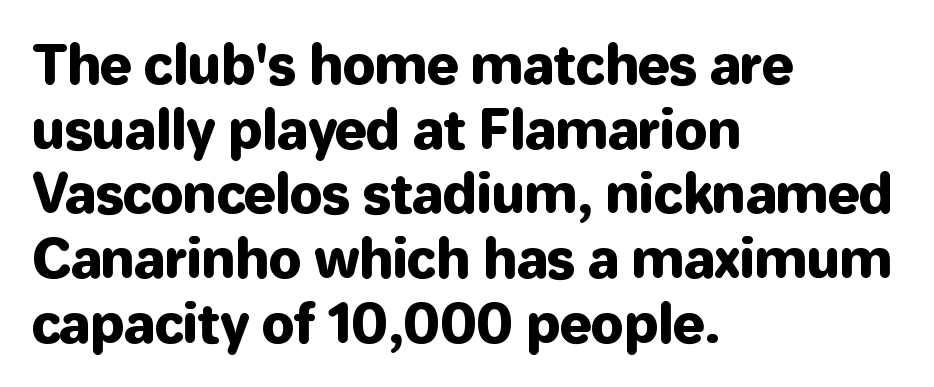
Q: Is the text italic (slanted)? A: No, it is upright.
Q: Is the typeface a serif or a sans-serif typeface? A: Sans-serif.
Q: Is the text underlined? A: No.
Q: How is the paragraph aligned? A: Left-aligned.
Q: Is the spacing between letters normal or unusually wide? A: Normal.
Q: Width (condensed, normal, or wide)? A: Normal.
Q: Stroke contrast? A: Low.
Q: x-height? A: Medium.
Q: Monospaced? A: No.
